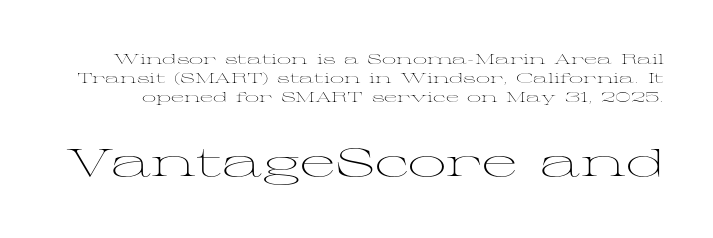
{"serif": "yes", "italic": "no", "bold": "no", "weight": "light", "width": "wide", "stroke_contrast": "medium", "x_height": "medium", "monospaced": "no", "underline": "no", "line_spacing": "normal", "line_spacing_ratio": 1.36, "letter_spacing": "normal", "letter_spacing_em": 0.0, "larger_block": "second", "size_ratio": 2.71, "glyph_px": 38}
